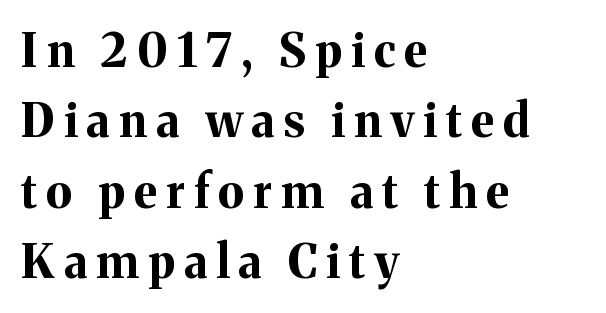
{"serif": "yes", "italic": "no", "bold": "yes", "weight": "bold", "width": "normal", "stroke_contrast": "medium", "x_height": "medium", "monospaced": "no", "underline": "no", "align": "left", "line_spacing": "normal", "line_spacing_ratio": 1.53, "letter_spacing": "wide", "letter_spacing_em": 0.2, "glyph_px": 46}
